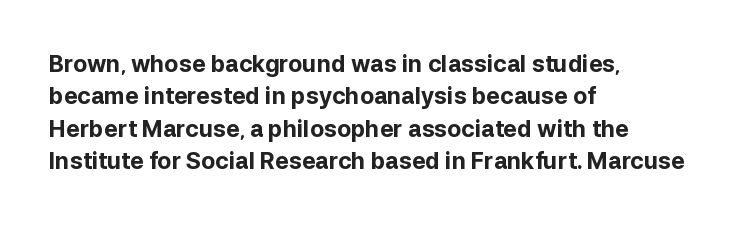
The image shows 23 px bold type, upright; set left-aligned, normal line spacing (1.41x), normal letter spacing, not underlined.
